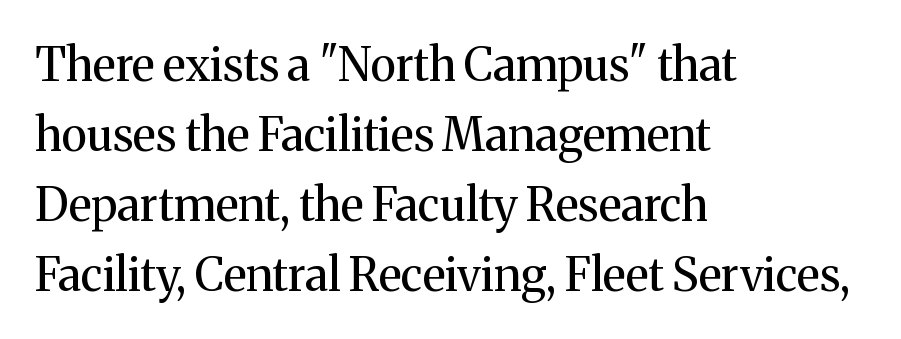
The letterforms sit at book weight or below. The vertical gap from one line to the next is medium. This rendering uses left alignment, leaving the right contour irregular. Anything drawn beneath the words? Only blank space. Note the varied advance widths — an 'i' is clearly narrower than an 'm'.
